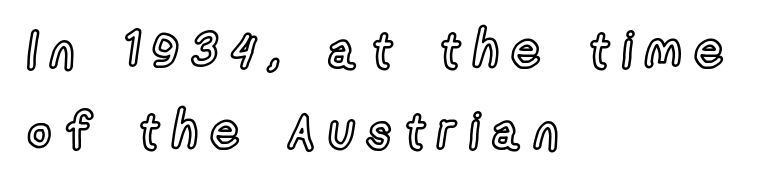
{"width": "condensed", "x_height": "medium", "monospaced": "no", "underline": "no", "align": "left", "line_spacing": "normal", "line_spacing_ratio": 1.62, "letter_spacing": "wide", "letter_spacing_em": 0.27, "glyph_px": 50}
